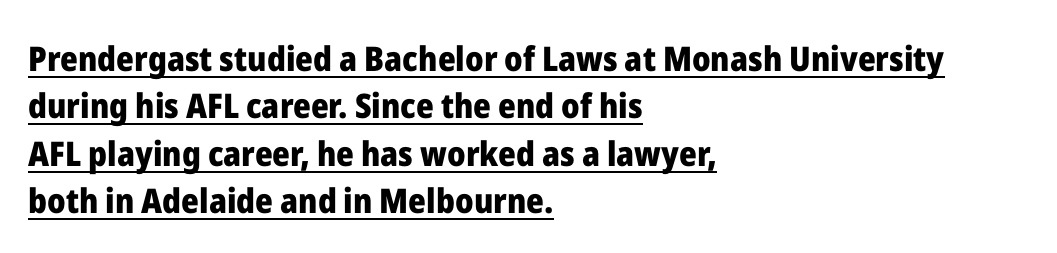
The image shows 34 px heavy sans-serif type, upright; set left-aligned, normal line spacing (1.39x), normal letter spacing, underlined; low stroke contrast and a medium x-height.
